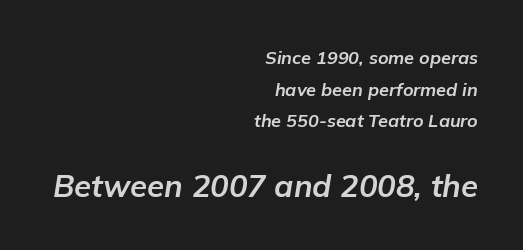
Q: Is the text bold? A: Yes.
Q: Is the text italic (slanted)? A: Yes, it leans right by about 9 degrees.
Q: Is the text underlined? A: No.
Q: How is the paragraph aligned? A: Right-aligned.
Q: Is the spacing between letters normal or unusually wide? A: Normal.
Q: Which block of text is set in a larger size, the first (top) or the second (bottom)? A: The second (bottom) one.
Q: Width (condensed, normal, or wide)? A: Normal.
Q: Stroke contrast? A: Low.
Q: x-height? A: Medium.
Q: Monospaced? A: No.
